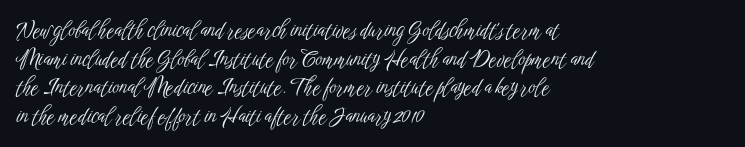
{"bold": "no", "underline": "no", "align": "left", "line_spacing": "normal", "line_spacing_ratio": 1.36, "letter_spacing": "normal", "letter_spacing_em": 0.0, "glyph_px": 21}
